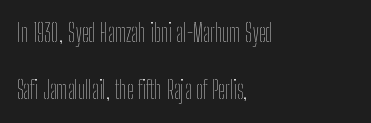
Q: Is the text bold? A: No.
Q: Is the text italic (slanted)? A: No, it is upright.
Q: Is the text underlined? A: No.
Q: How is the paragraph aligned? A: Left-aligned.
Q: Is the spacing between letters normal or unusually wide? A: Normal.
Q: Is the spacing between lines tight, normal or loose? A: Loose.
